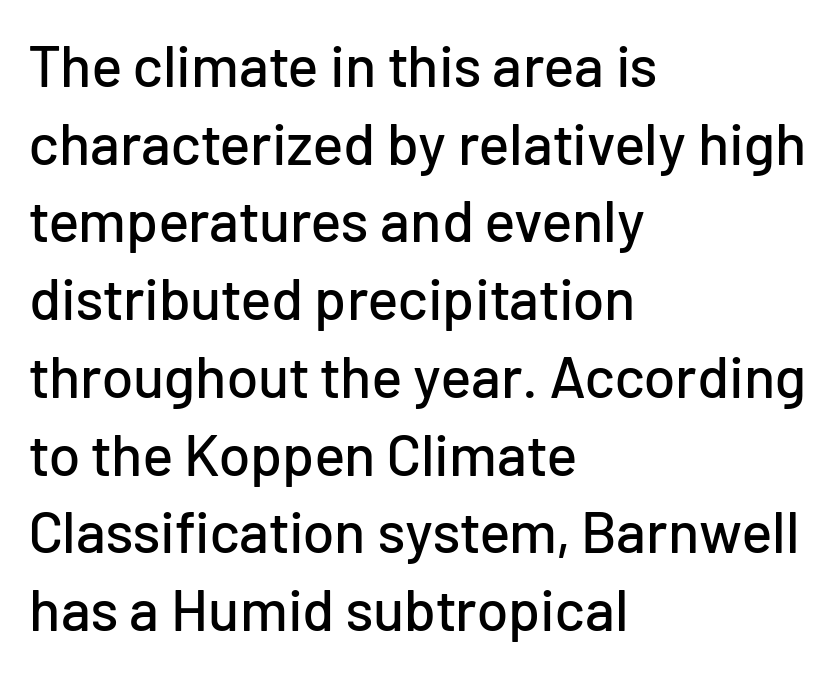
A classic flush-left, rag-right setting is used for this passage. In terms of posture, this sample is upright. Note the varied advance widths — an 'i' is clearly narrower than an 'm'. Grotesque or geometric, the face here clearly has no serifs. The zone under the glyphs is completely vacant.
